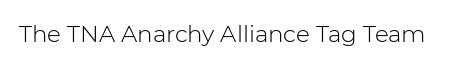
The type is set solid horizontally, with unmodified tracking. Words float on clear page, feet unadorned. A quiet, ordinary-to-light weight characterises the typeface. The type sits square on the baseline with zero lean.
